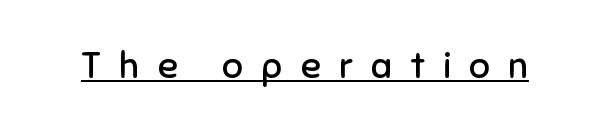
Does extra space separate the letters? Yes, quite a lot of it. The rendered words wear a rule along their underside. Here the designer chose a conventional face with non-uniform glyph widths. Weight: not bold — regular or lighter.
